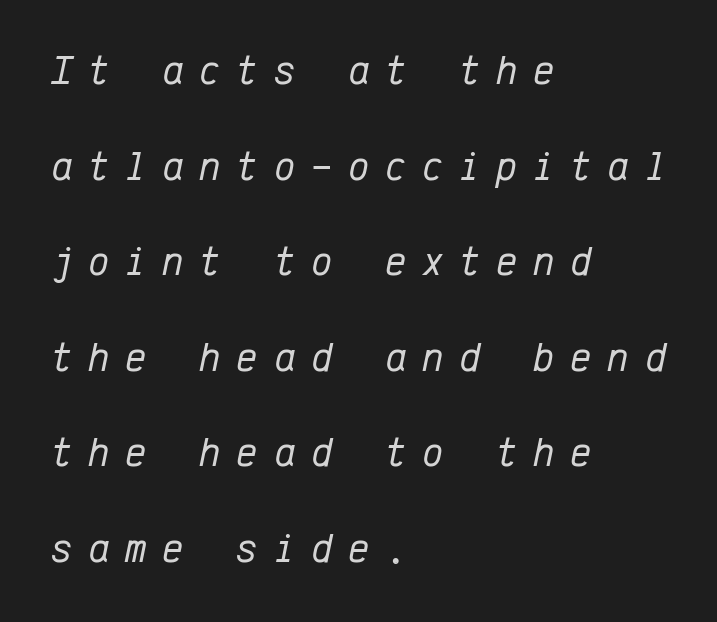
The image shows 41 px regular-weight type, italic (leaning right), monospaced; set left-aligned, loose line spacing (2.33x), unusually wide letter spacing (+0.38 em), not underlined; low stroke contrast and a medium x-height.
